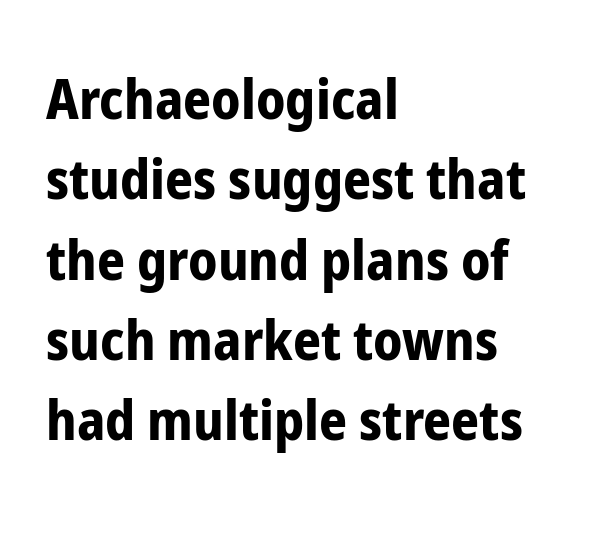
Look at the stroke-to-counter ratio: heavy, a bold. The baseline area is clear. Evenly set lines give the paragraph a standard silhouette. The face used here is proportionally spaced, like ordinary book or web type. Characters remain perfectly vertical along every line. Glyph-to-glyph distance matches everyday printed text.
